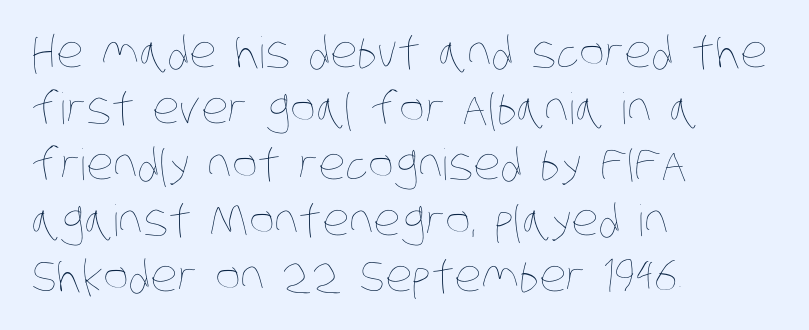
{"bold": "no", "weight": "thin", "width": "condensed", "stroke_contrast": "low", "x_height": "large", "monospaced": "no", "underline": "no", "align": "left", "line_spacing": "normal", "line_spacing_ratio": 1.3, "letter_spacing": "normal", "letter_spacing_em": 0.0, "glyph_px": 43}
